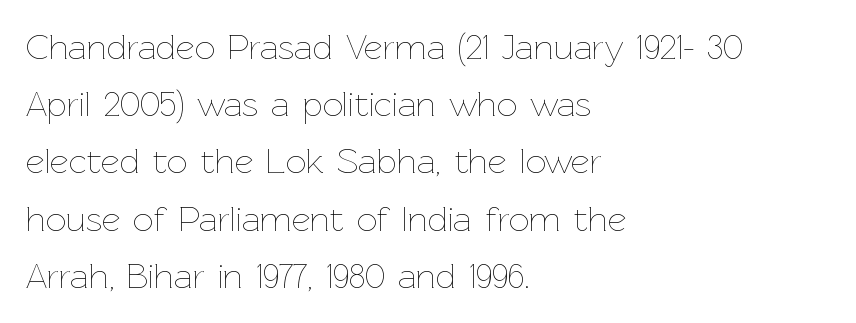
Q: Is the text bold? A: No.
Q: Is the text italic (slanted)? A: No, it is upright.
Q: Is the text underlined? A: No.
Q: How is the paragraph aligned? A: Left-aligned.
Q: Is the spacing between letters normal or unusually wide? A: Normal.
Q: Is the spacing between lines tight, normal or loose? A: Normal.
Q: Width (condensed, normal, or wide)? A: Normal.
Q: Stroke contrast? A: Low.
Q: x-height? A: Medium.
Q: Monospaced? A: No.
